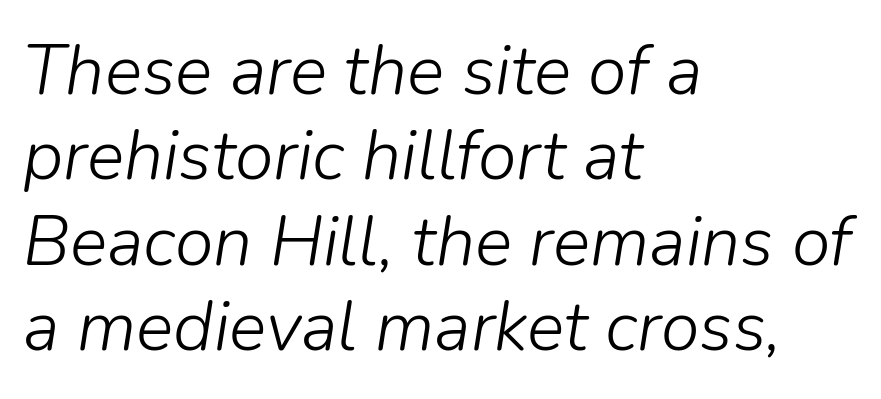
The image shows 70 px light type, italic (leaning right); set left-aligned, line spacing 1.22x, normal letter spacing, not underlined; low stroke contrast and a medium x-height.
